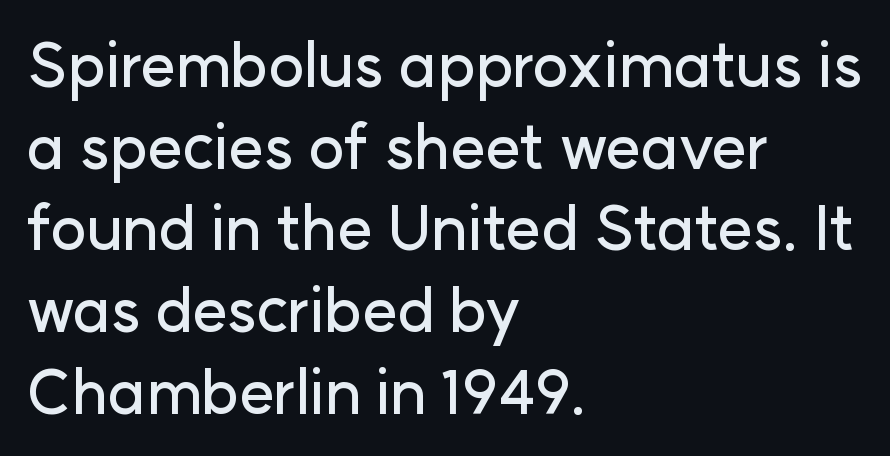
The image shows 61 px sans-serif type, upright; set left-aligned, normal line spacing (1.34x), normal letter spacing, not underlined; low stroke contrast and a medium x-height.
